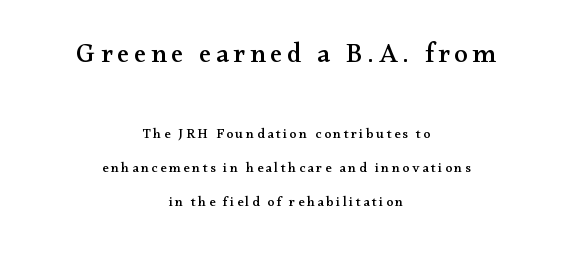
The type sits square on the baseline with zero lean. If you folded the block vertically in half, each line would mirror itself in length. Widely set lines give the paragraph a tall, airy silhouette. Compare the two chunks: the upper has the greater cap height. Lines of text with bare space underneath.
